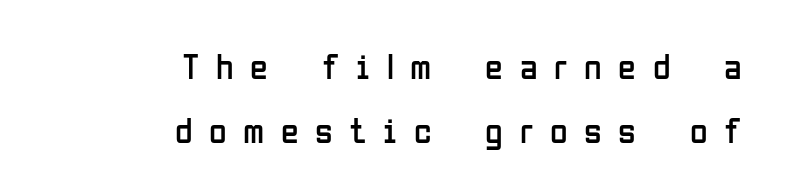
Q: Is the text bold? A: No.
Q: Is the text italic (slanted)? A: No, it is upright.
Q: Is the typeface a serif or a sans-serif typeface? A: Sans-serif.
Q: Is the text underlined? A: No.
Q: How is the paragraph aligned? A: Right-aligned.
Q: Is the spacing between letters normal or unusually wide? A: Unusually wide.
Q: Width (condensed, normal, or wide)? A: Condensed.
Q: Stroke contrast? A: Low.
Q: x-height? A: Medium.
Q: Monospaced? A: No.
